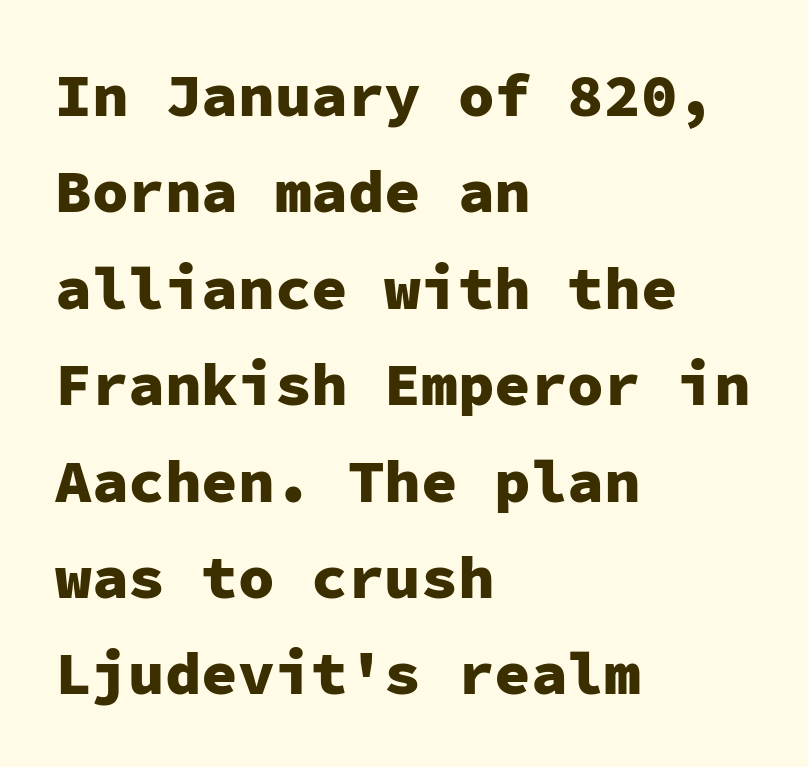
The image shows 61 px heavy sans-serif type, upright, monospaced; set left-aligned, normal line spacing (1.58x), normal letter spacing, not underlined; low stroke contrast and a medium x-height.
